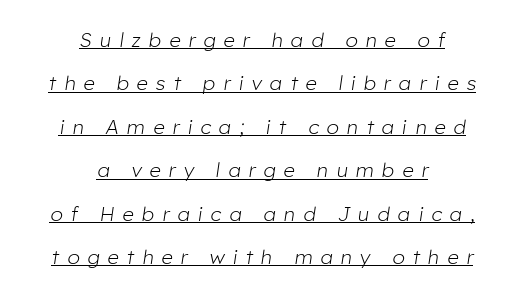
The image shows 20 px text type, italic (leaning right); set centered, loose line spacing (2.17x), unusually wide letter spacing (+0.41 em), underlined.
